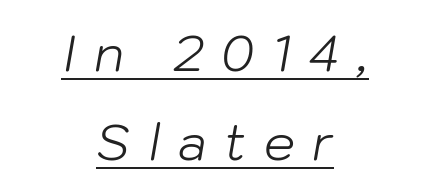
A light-to-regular cut is what we see here. The passage shown is typed in a proportional face where columns would drift. The sample's only ornament is a line tracing under the words. What stands out about the letter spacing? Its width — letters are far apart. Alignment: centered. In terms of posture, this sample is oblique.
